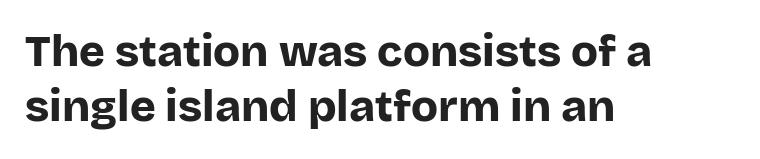
What's the leading like? Ordinary, nothing unusual. Ascenders rise straight up at ninety degrees. A bare baseline throughout the passage. The typesetting leans heavy: a genuine bold. All the whitespace from short lines collects on the right.
